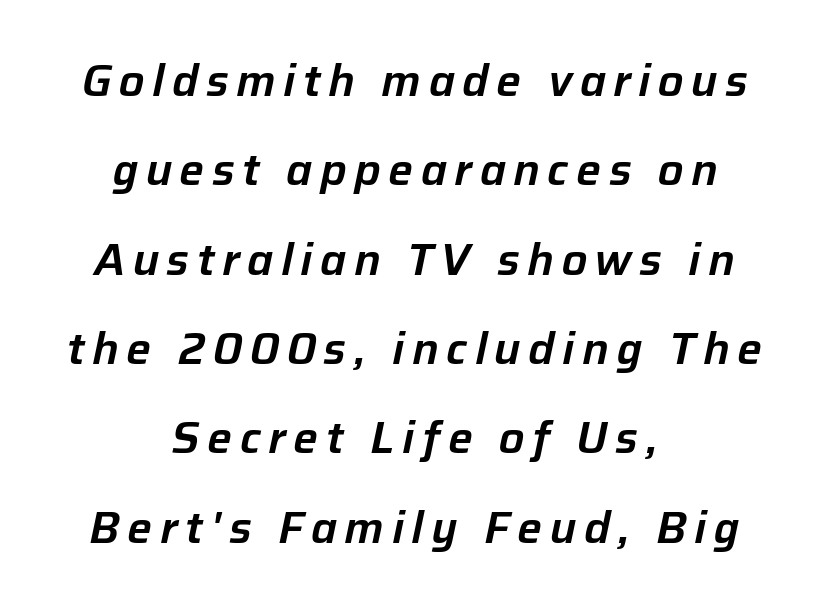
Q: Is the text italic (slanted)? A: Yes, it leans right by about 12 degrees.
Q: Is the text underlined? A: No.
Q: How is the paragraph aligned? A: Centered.
Q: Is the spacing between lines tight, normal or loose? A: Loose.
Q: Width (condensed, normal, or wide)? A: Normal.
Q: Stroke contrast? A: Low.
Q: x-height? A: Medium.
Q: Monospaced? A: No.
